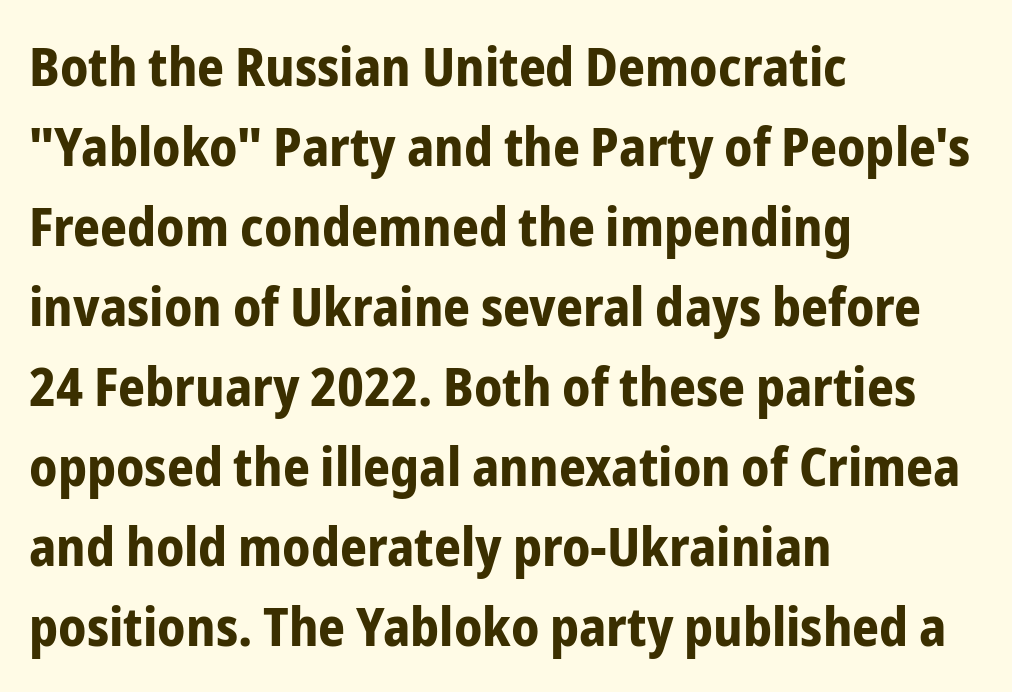
The image shows 53 px bold, condensed sans-serif type, upright; set left-aligned, normal line spacing (1.51x), normal letter spacing, not underlined; low stroke contrast and a medium x-height.
